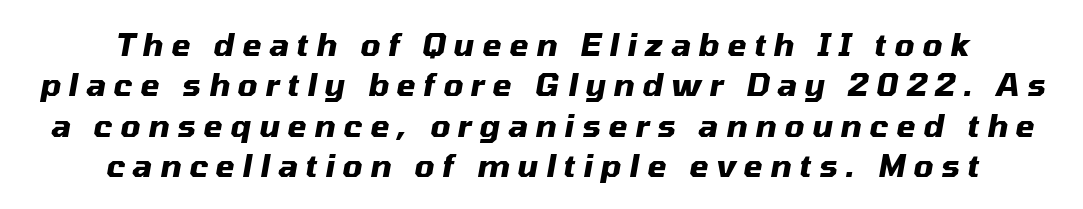
Thick stems and heavy bowls — unmistakably bold. The rendering uses a moderate line-height, typical for paragraphs. One-word summary of the alignment: center. Only glyphs here, with clear space below each row.
